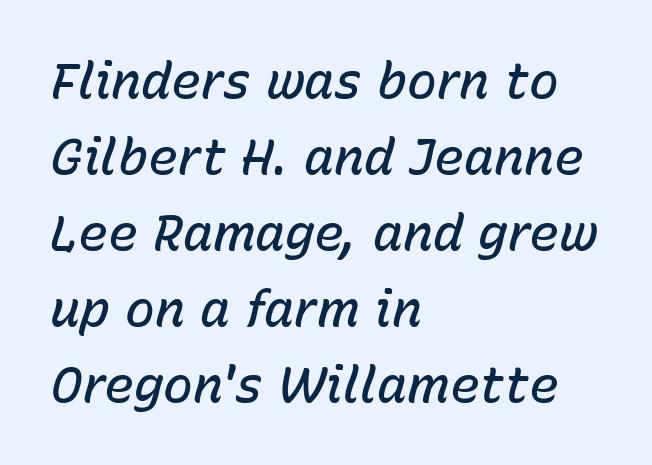
Q: Is the text bold? A: Semi-bold.
Q: Is the text italic (slanted)? A: Yes, it leans right by about 15 degrees.
Q: Is the text underlined? A: No.
Q: How is the paragraph aligned? A: Left-aligned.
Q: Is the spacing between letters normal or unusually wide? A: Normal.
Q: Is the spacing between lines tight, normal or loose? A: Normal.
Q: Width (condensed, normal, or wide)? A: Normal.
Q: Stroke contrast? A: Low.
Q: x-height? A: Medium.
Q: Monospaced? A: No.
